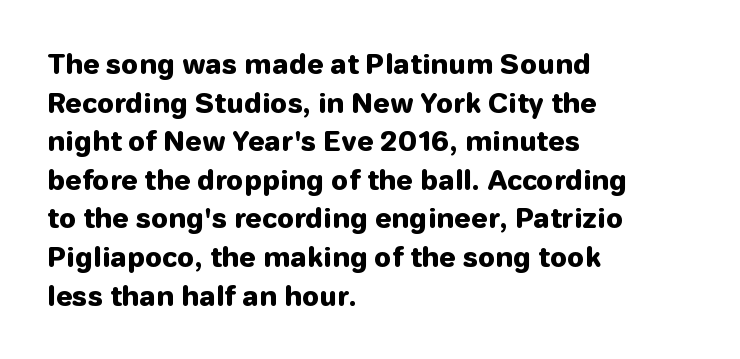
{"italic": "no", "bold": "yes", "underline": "no", "align": "left", "line_spacing": "normal", "line_spacing_ratio": 1.43, "letter_spacing": "normal", "letter_spacing_em": 0.0, "glyph_px": 27}
